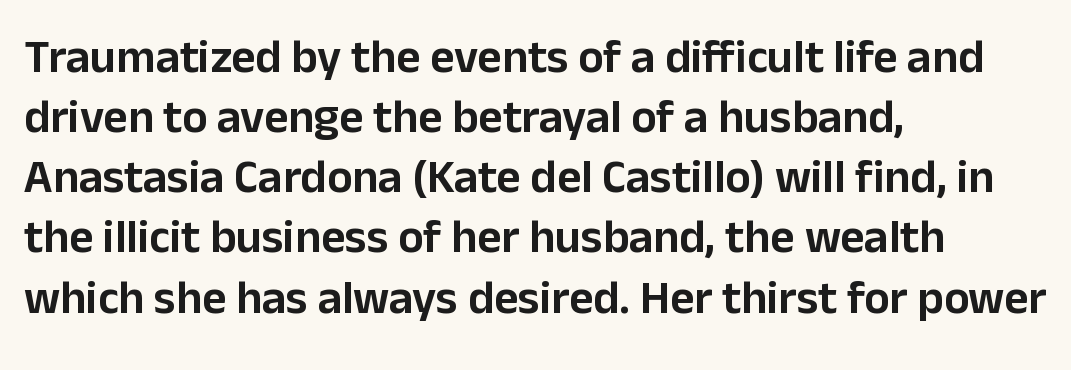
Posture: vertical. These lines are rendered in a variable-pitch font. Type style note: lacks serifs. The passage shown has conventional tracking throughout. Bare-footed words on every line.
